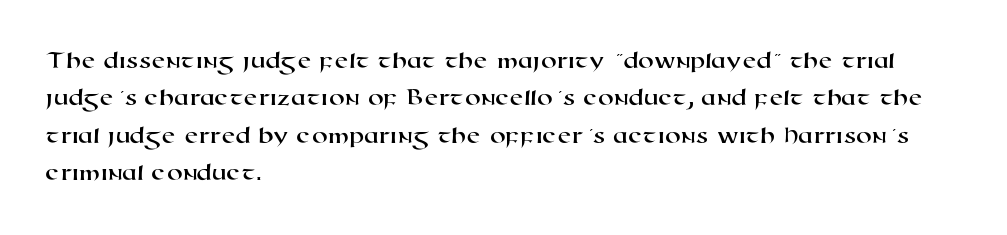
What's the leading like? Ordinary, nothing unusual. Default kerning and tracking; the words read as compact shapes. The foot of each line stays bare and open. Compared with a centered layout, this one pins lines to the left instead.
